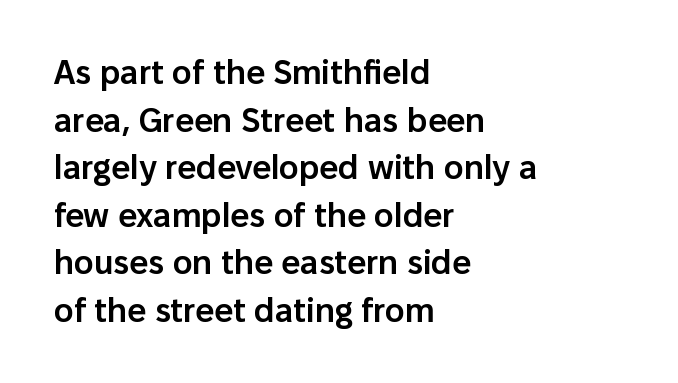
The image shows 33 px semibold sans-serif type, upright; set left-aligned, normal line spacing (1.44x), normal letter spacing, not underlined; low stroke contrast and a medium x-height.
